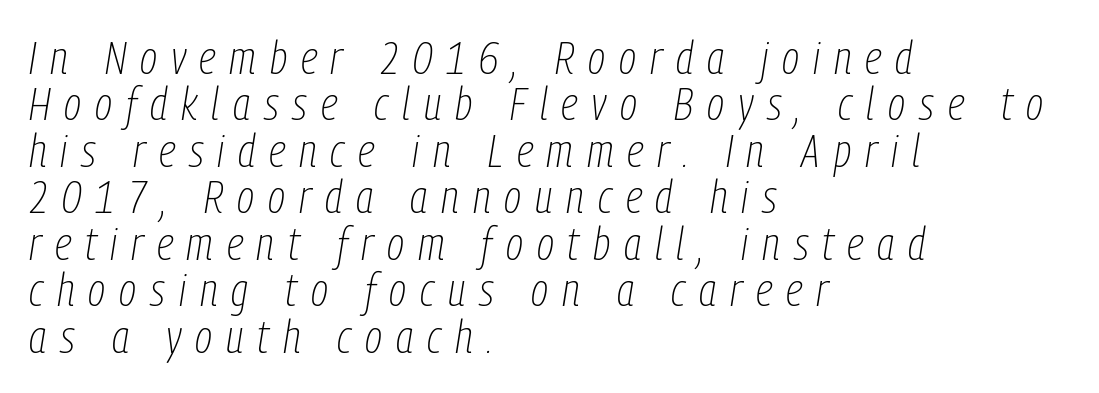
{"italic": "yes", "lean": "right", "slant_degrees": 9, "bold": "no", "weight": "thin", "width": "condensed", "stroke_contrast": "low", "x_height": "medium", "monospaced": "no", "underline": "no", "align": "left", "line_spacing": "tight", "line_spacing_ratio": 1.01, "letter_spacing": "wide", "letter_spacing_em": 0.3, "glyph_px": 46}
